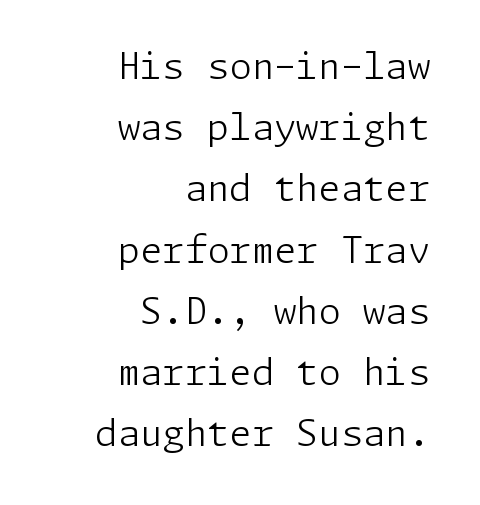
{"serif": "no", "italic": "no", "bold": "no", "weight": "light", "width": "normal", "stroke_contrast": "low", "x_height": "medium", "underline": "no", "align": "right", "line_spacing": "normal", "line_spacing_ratio": 1.7, "letter_spacing": "normal", "letter_spacing_em": 0.0, "glyph_px": 36}
